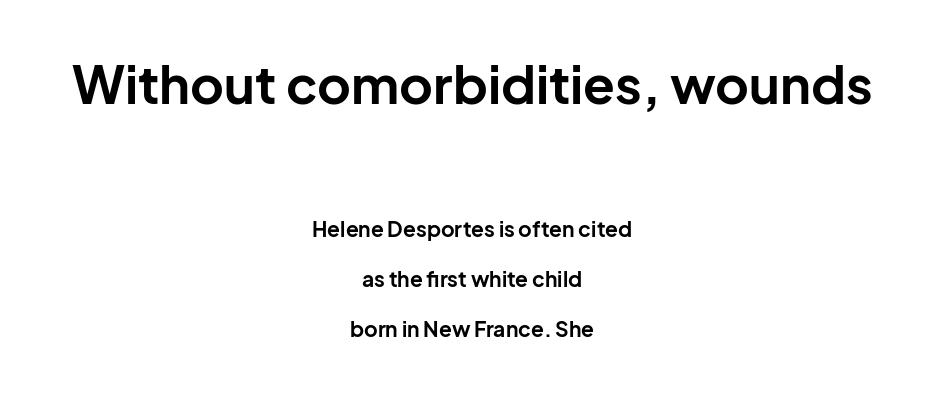
{"serif": "no", "italic": "no", "bold": "yes", "weight": "bold", "width": "normal", "stroke_contrast": "low", "x_height": "medium", "monospaced": "no", "underline": "no", "align": "center", "line_spacing": "loose", "line_spacing_ratio": 2.38, "letter_spacing": "normal", "letter_spacing_em": 0.0, "larger_block": "first", "size_ratio": 2.48, "glyph_px": 52}
